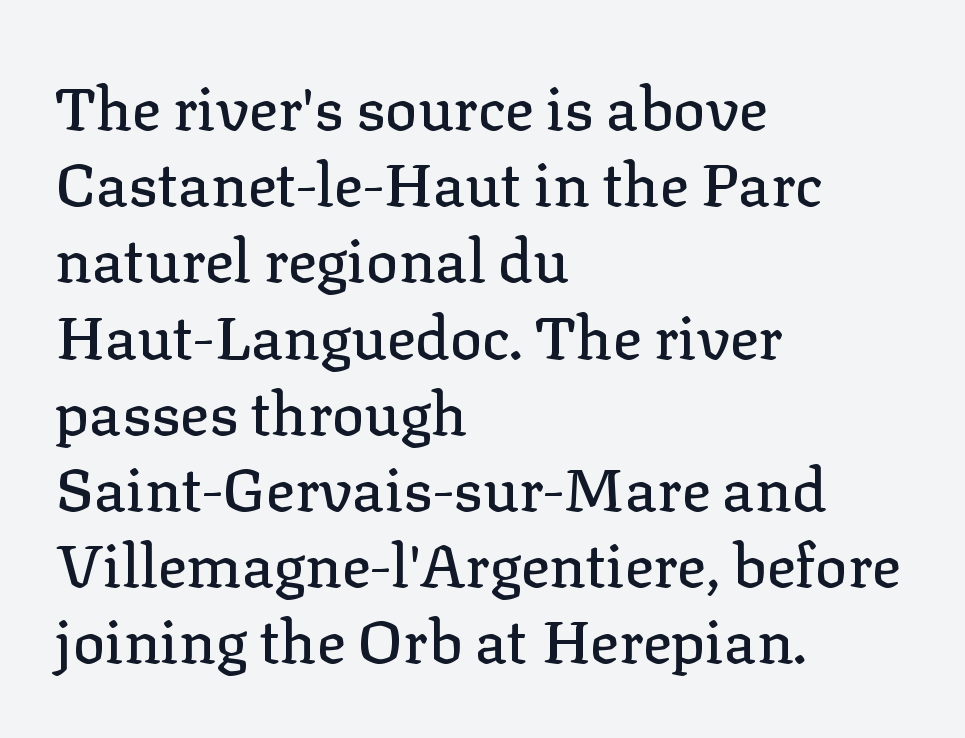
{"serif": "yes", "italic": "no", "width": "normal", "stroke_contrast": "low", "x_height": "medium", "monospaced": "no", "underline": "no", "align": "left", "line_spacing": "normal", "line_spacing_ratio": 1.27, "letter_spacing": "normal", "letter_spacing_em": 0.0, "glyph_px": 60}
